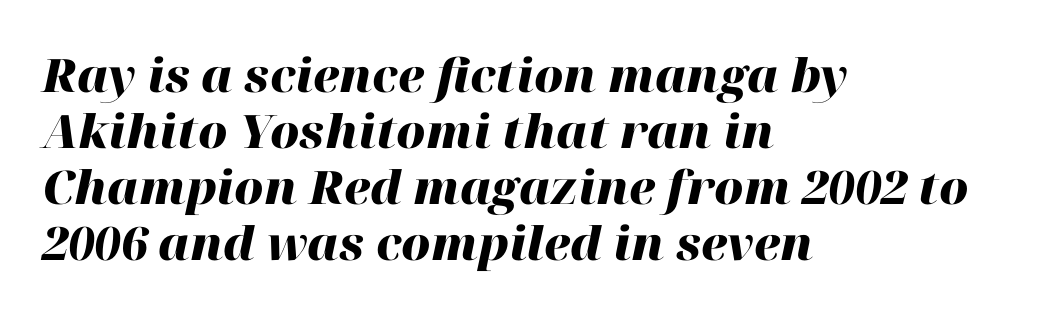
Q: Is the text bold? A: Yes.
Q: Is the text italic (slanted)? A: Yes, it leans right by about 12 degrees.
Q: Is the text underlined? A: No.
Q: How is the paragraph aligned? A: Left-aligned.
Q: Is the spacing between letters normal or unusually wide? A: Normal.
Q: Width (condensed, normal, or wide)? A: Normal.
Q: Stroke contrast? A: High.
Q: x-height? A: Medium.
Q: Monospaced? A: No.
